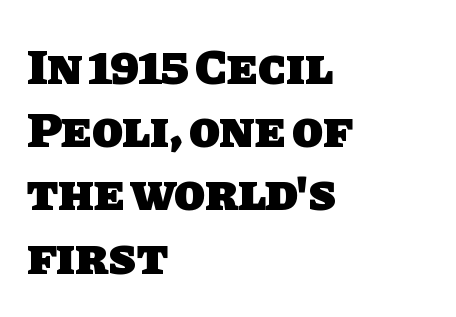
Q: Is the text bold? A: Yes.
Q: Is the typeface a serif or a sans-serif typeface? A: Sans-serif.
Q: Is the text underlined? A: No.
Q: How is the paragraph aligned? A: Left-aligned.
Q: Is the spacing between letters normal or unusually wide? A: Normal.
Q: Width (condensed, normal, or wide)? A: Normal.
Q: Stroke contrast? A: Low.
Q: x-height? A: Large.
Q: Monospaced? A: No.
